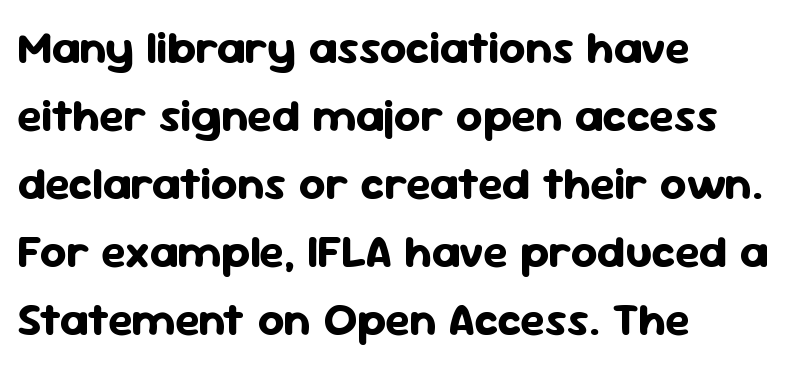
The image shows 46 px bold sans-serif type, upright; set left-aligned, normal line spacing (1.48x), normal letter spacing, not underlined; low stroke contrast and a medium x-height.
